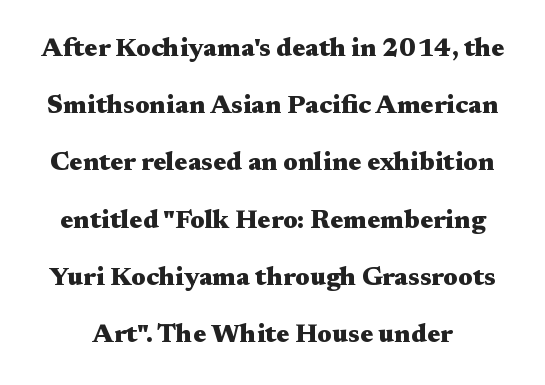
Do the letters lean? They stand straight. The font is running at its bold setting. No word sits above an underline. How are the letters spaced? Ordinarily, with no added tracking. These lines stand farther apart than default settings would place them.
